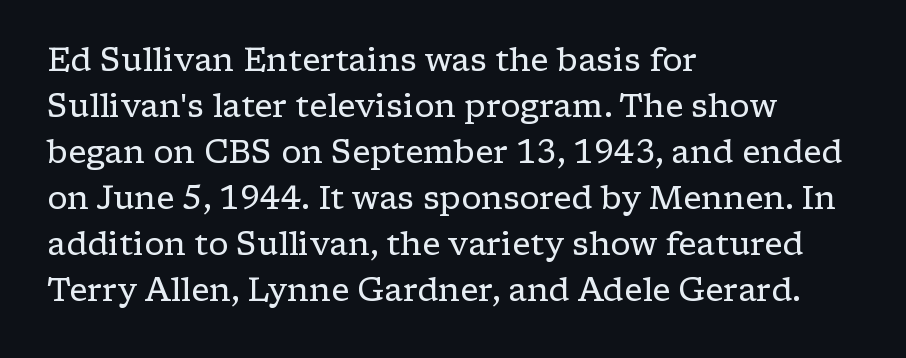
{"serif": "yes", "italic": "no", "bold": "no", "weight": "regular", "width": "wide", "stroke_contrast": "low", "x_height": "medium", "monospaced": "no", "underline": "no", "align": "left", "line_spacing": "normal", "line_spacing_ratio": 1.44, "letter_spacing": "normal", "letter_spacing_em": 0.0, "glyph_px": 32}
